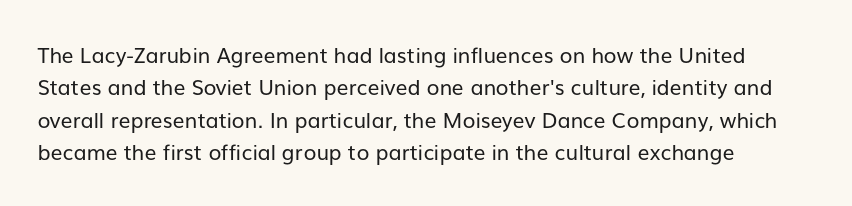
Words float on clear page, feet unadorned. Letters have the restrained weight of plain body copy at most. Horizontal alignment here is leftward, the default for most running prose. Whoever set this chose a conventional vertical rhythm. This sample uses an upright cut, with every glyph sitting square on the baseline.
